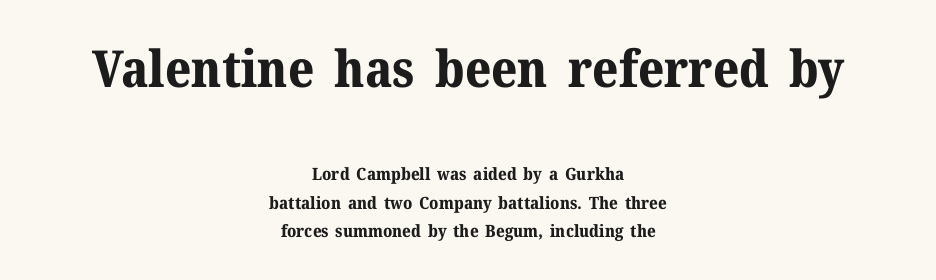
{"serif": "yes", "italic": "no", "bold": "yes", "weight": "bold", "width": "normal", "stroke_contrast": "medium", "x_height": "medium", "monospaced": "no", "underline": "no", "align": "center", "line_spacing": "normal", "line_spacing_ratio": 1.69, "letter_spacing": "normal", "letter_spacing_em": 0.0, "larger_block": "first", "size_ratio": 3.0, "glyph_px": 51}
